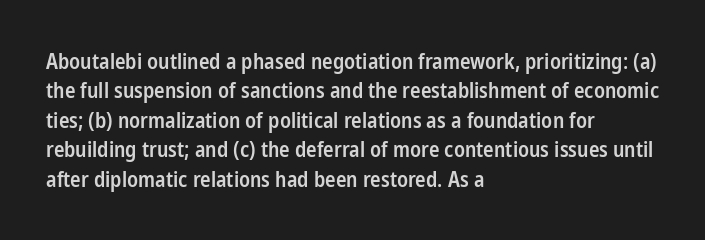
The space between consecutive lines is moderate. Its strokes are somewhat broadened, the hallmark of semibold type. Tracking value appears to be zero — textbook default spacing. These lines are set flush left with a ragged right edge. Underlining? Definitely not there. If you drew a line through each stem, it would be perfectly vertical.
